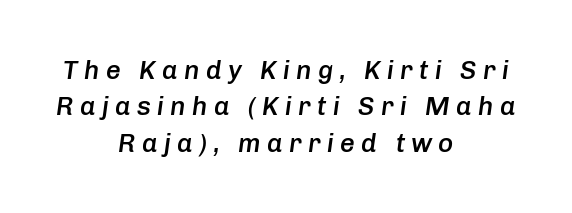
{"italic": "yes", "lean": "right", "slant_degrees": 8, "bold": "semi", "underline": "no", "align": "center", "line_spacing": "normal", "line_spacing_ratio": 1.4, "letter_spacing": "wide", "letter_spacing_em": 0.24, "glyph_px": 26}
